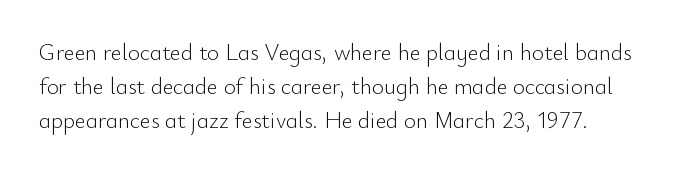
The image shows 23 px text type, upright; set left-aligned, normal line spacing (1.48x), normal letter spacing, not underlined.
